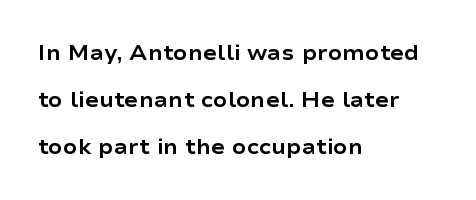
Q: Is the text bold? A: Yes.
Q: Is the text italic (slanted)? A: No, it is upright.
Q: Is the text underlined? A: No.
Q: How is the paragraph aligned? A: Left-aligned.
Q: Is the spacing between letters normal or unusually wide? A: Normal.
Q: Is the spacing between lines tight, normal or loose? A: Loose.
